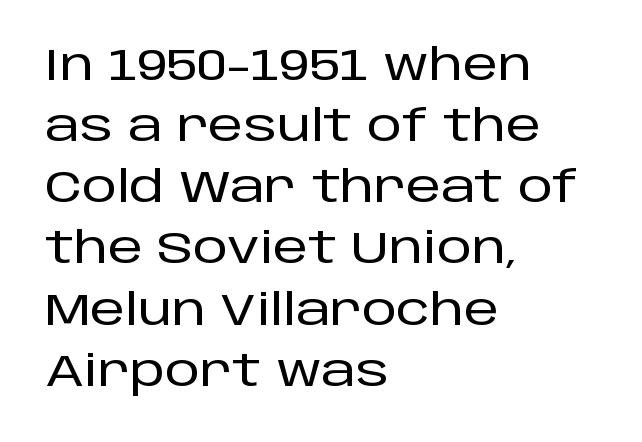
Unlike a traditional serif, this face leaves its strokes unadorned. Looks like regular typesetting: each glyph gets only the width it needs. Compared with typical paragraphs, the rows here are spaced about the same. The font's upright variant was chosen for this text. These lines are set flush left with a ragged right edge.
